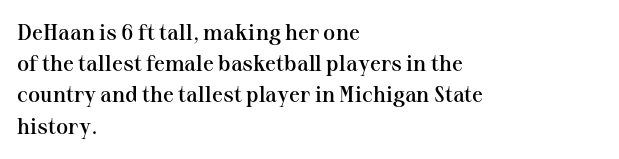
The image shows 22 px text type, upright; set left-aligned, normal line spacing (1.42x), normal letter spacing, not underlined.
